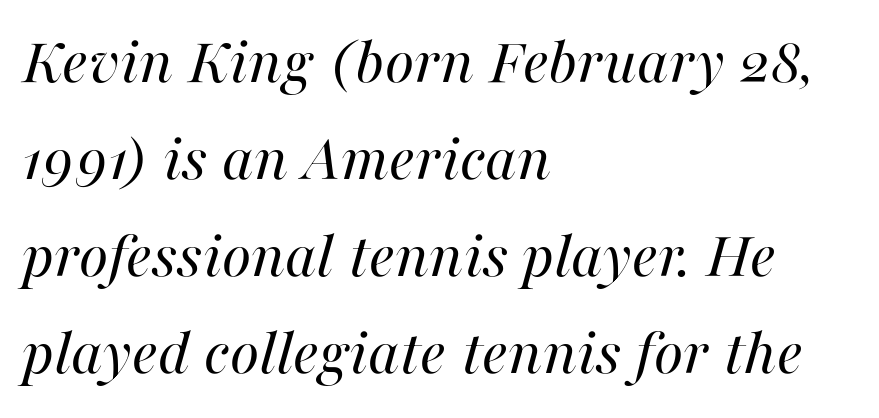
Every row of glyphs begins at an identical x-position on the left. Observe the lean: these are italic letterforms. Between one letter and the next there's only the usual sliver of space. The leading is moderate, giving the passage an even texture. A clean baseline with only descenders dipping below it. A light-to-regular cut is what we see here.
